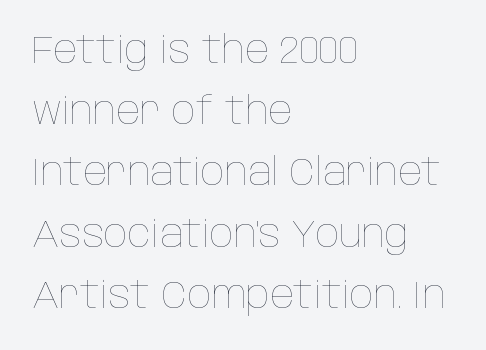
{"italic": "no", "bold": "no", "weight": "thin", "width": "condensed", "stroke_contrast": "low", "x_height": "large", "monospaced": "no", "underline": "no", "align": "left", "line_spacing": "normal", "line_spacing_ratio": 1.57, "letter_spacing": "normal", "letter_spacing_em": 0.0, "glyph_px": 39}
